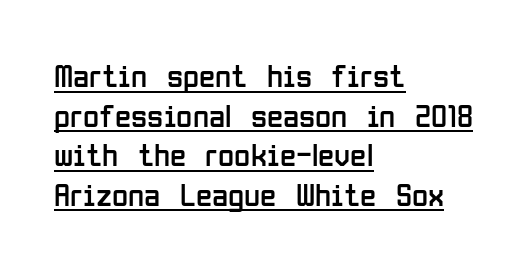
The image shows 33 px regular-weight, condensed sans-serif type, upright; set left-aligned, line spacing 1.2x, normal letter spacing, underlined; low stroke contrast and a medium x-height.
